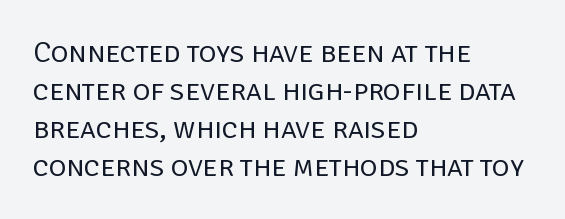
The image shows 30 px regular-weight sans-serif type, upright; set left-aligned, normal line spacing (1.27x), normal letter spacing, not underlined; low stroke contrast and a large x-height.
